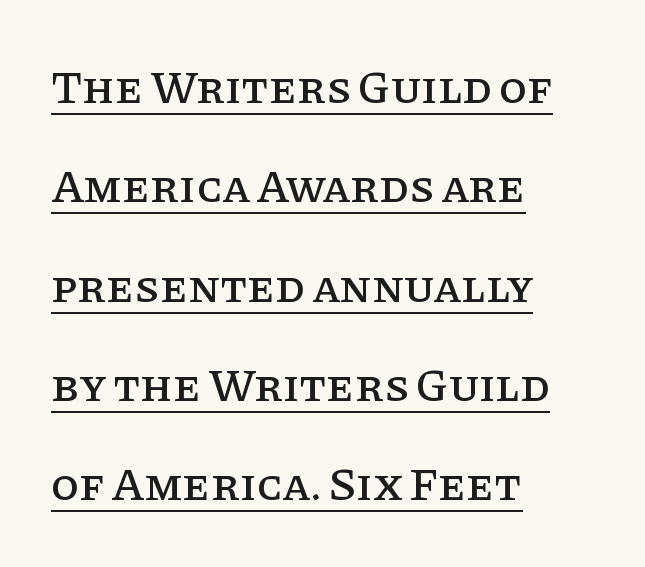
The image shows 46 px serif type, upright; set left-aligned, loose line spacing (2.16x), normal letter spacing, underlined; low stroke contrast and a large x-height.
